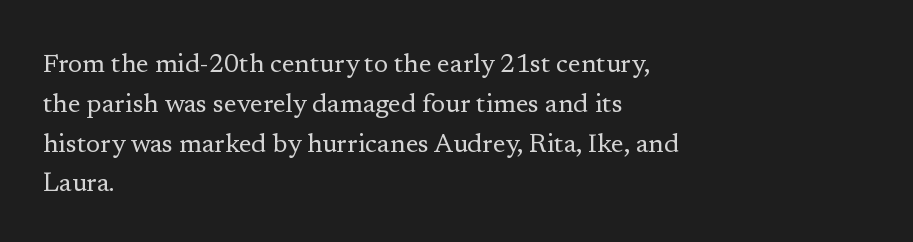
The image shows 26 px text type, upright; set left-aligned, normal line spacing (1.53x), normal letter spacing, not underlined.
